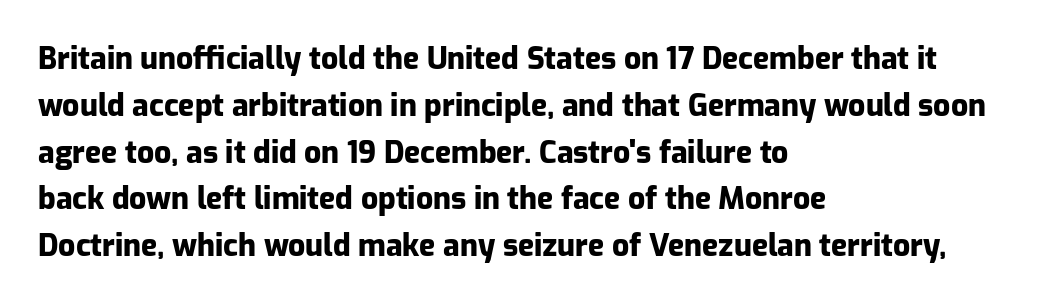
The image shows 30 px heavy sans-serif type, upright; set left-aligned, normal line spacing (1.56x), normal letter spacing, not underlined; low stroke contrast and a medium x-height.
